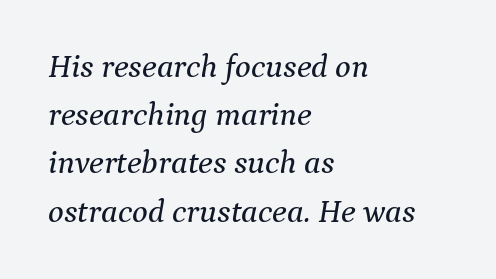
{"serif": "yes", "italic": "yes", "lean": "right", "slant_degrees": 9, "width": "normal", "stroke_contrast": "medium", "x_height": "medium", "monospaced": "no", "underline": "no", "align": "left", "line_spacing": "normal", "line_spacing_ratio": 1.46, "letter_spacing": "normal", "letter_spacing_em": 0.0, "glyph_px": 33}
